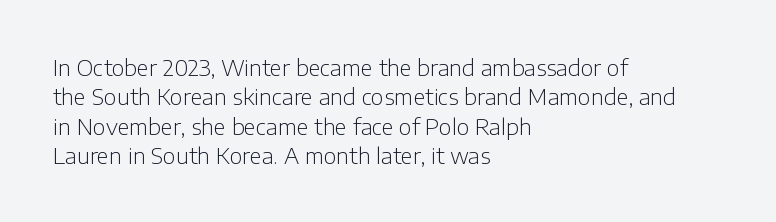
The image shows 22 px text type, upright; set left-aligned, normal line spacing (1.33x), normal letter spacing, not underlined.
